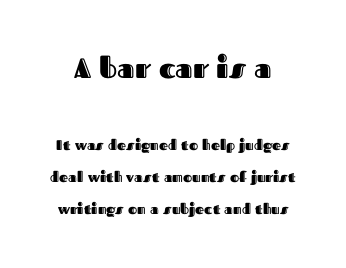
{"italic": "no", "width": "normal", "x_height": "medium", "monospaced": "no", "underline": "no", "line_spacing": "loose", "line_spacing_ratio": 2.3, "letter_spacing": "normal", "letter_spacing_em": 0.0, "larger_block": "first", "size_ratio": 2.0, "glyph_px": 28}
